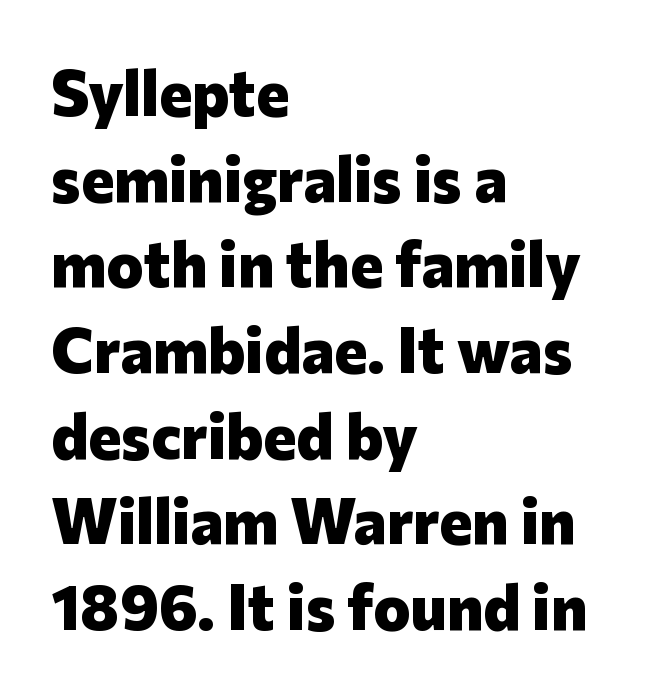
Q: Is the text bold? A: Yes.
Q: Is the text italic (slanted)? A: No, it is upright.
Q: Is the typeface a serif or a sans-serif typeface? A: Sans-serif.
Q: Is the text underlined? A: No.
Q: How is the paragraph aligned? A: Left-aligned.
Q: Is the spacing between letters normal or unusually wide? A: Normal.
Q: Is the spacing between lines tight, normal or loose? A: Normal.
Q: Width (condensed, normal, or wide)? A: Normal.
Q: Stroke contrast? A: Low.
Q: x-height? A: Medium.
Q: Monospaced? A: No.
